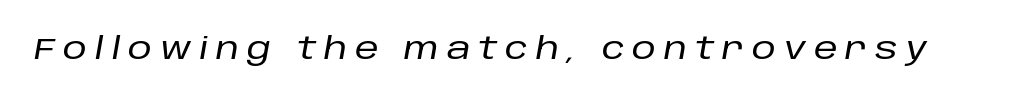
Q: Is the text italic (slanted)? A: Yes, it leans right by about 10 degrees.
Q: Is the text underlined? A: No.
Q: Is the spacing between letters normal or unusually wide? A: Unusually wide.
Q: Width (condensed, normal, or wide)? A: Normal.
Q: Stroke contrast? A: Low.
Q: x-height? A: Large.
Q: Monospaced? A: No.
